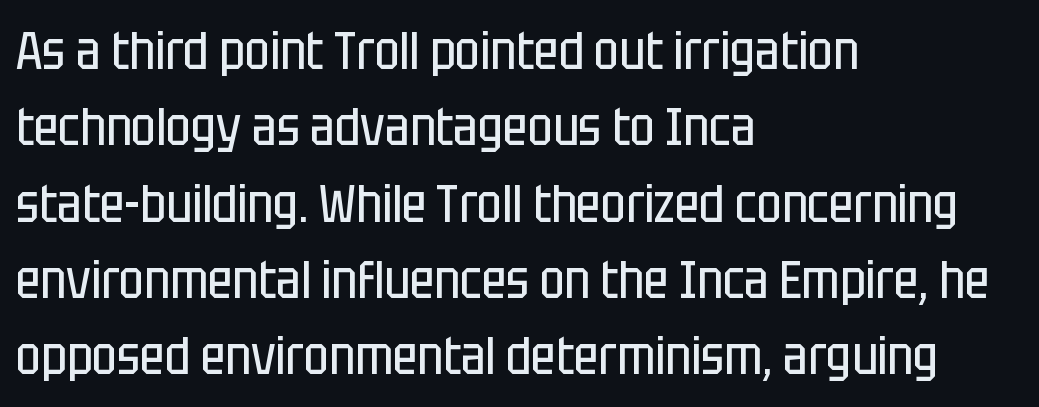
The image shows 53 px regular-weight, condensed sans-serif type, upright; set left-aligned, normal line spacing (1.44x), normal letter spacing, not underlined; low stroke contrast and a large x-height.
